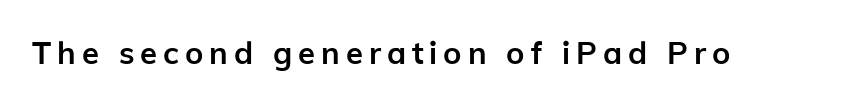
The rendering uses a bold face; every stroke is thick and dark. Varying glyph widths throughout — classic text-font behaviour. The designer went with a sans here, leaving each stem footless. The lettering stays uniformly vertical, giving the passage a roman look.
